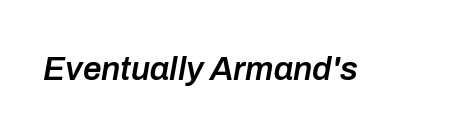
Q: Is the text bold? A: Semi-bold.
Q: Is the text italic (slanted)? A: Yes, it leans right by about 10 degrees.
Q: Is the text underlined? A: No.
Q: Is the spacing between letters normal or unusually wide? A: Normal.
Q: Width (condensed, normal, or wide)? A: Normal.
Q: Stroke contrast? A: Low.
Q: x-height? A: Medium.
Q: Monospaced? A: No.
